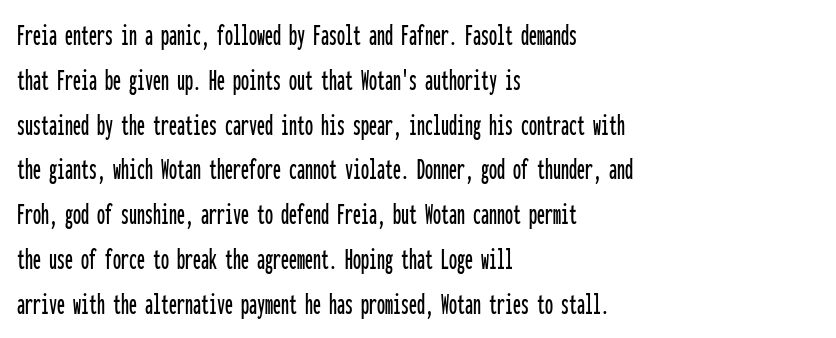
{"serif": "no", "italic": "no", "width": "condensed", "stroke_contrast": "low", "x_height": "medium", "monospaced": "yes", "underline": "no", "align": "left", "line_spacing": "normal", "line_spacing_ratio": 1.4, "letter_spacing": "normal", "letter_spacing_em": 0.0, "glyph_px": 32}
